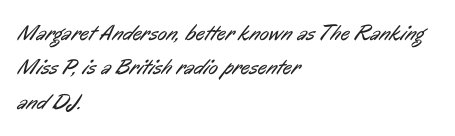
Q: Is the text bold? A: No.
Q: Is the text underlined? A: No.
Q: How is the paragraph aligned? A: Left-aligned.
Q: Is the spacing between letters normal or unusually wide? A: Normal.
Q: Is the spacing between lines tight, normal or loose? A: Normal.
